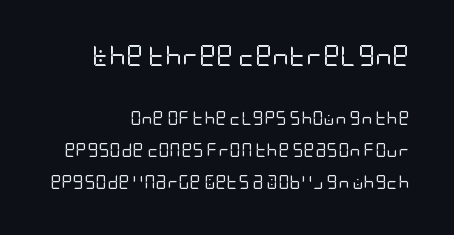
Notice the wide empty band between every row — that's loose leading. Which margin do the lines hug? The right one — the left edge is uneven. Nobody touched the tracking dial on this one. Counters stay open thanks to moderate or lighter strokes.
